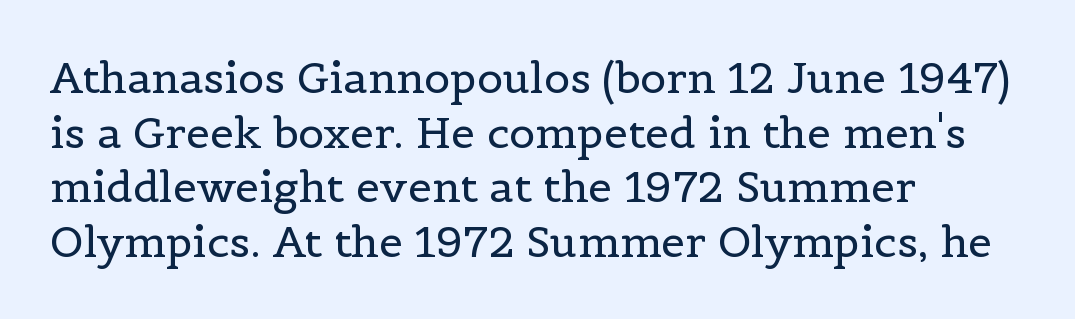
Q: Is the text bold? A: No.
Q: Is the text italic (slanted)? A: No, it is upright.
Q: Is the typeface a serif or a sans-serif typeface? A: Serif.
Q: Is the text underlined? A: No.
Q: How is the paragraph aligned? A: Left-aligned.
Q: Is the spacing between letters normal or unusually wide? A: Normal.
Q: Is the spacing between lines tight, normal or loose? A: Normal.
Q: Width (condensed, normal, or wide)? A: Normal.
Q: x-height? A: Medium.
Q: Monospaced? A: No.
